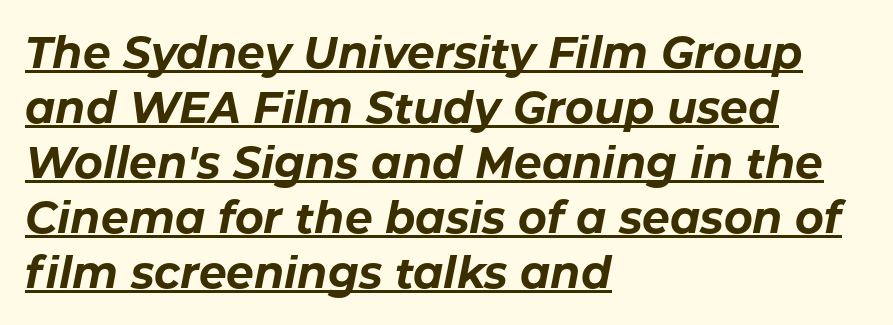
Q: Is the text bold? A: Yes.
Q: Is the text italic (slanted)? A: Yes, it leans right by about 11 degrees.
Q: Is the text underlined? A: Yes.
Q: How is the paragraph aligned? A: Left-aligned.
Q: Is the spacing between letters normal or unusually wide? A: Normal.
Q: Is the spacing between lines tight, normal or loose? A: Normal.
Q: Width (condensed, normal, or wide)? A: Normal.
Q: Stroke contrast? A: Low.
Q: x-height? A: Medium.
Q: Monospaced? A: No.
